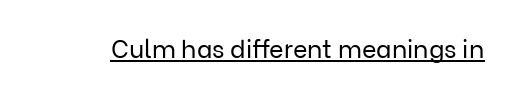
The letterforms sit at book weight or below. Posture: upright roman. Here the glyphs are tracked normally, forming tight word shapes. The words here are underlined.
